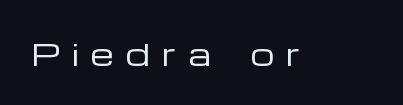
The image shows 30 px regular-weight, wide sans-serif type, upright; set unusually wide letter spacing (+0.4 em), not underlined; low stroke contrast and a medium x-height.
